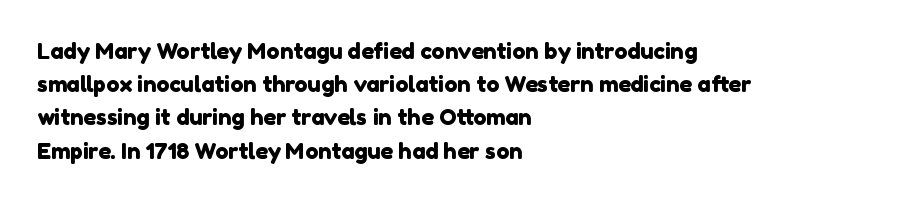
Is the letter spacing exaggerated? No — it looks like the ordinary default. Honestly, the row spacing looks completely unremarkable. This sample is left-justified, so line endings fall wherever the words run out. The space beneath each line is pristine and unruled.
